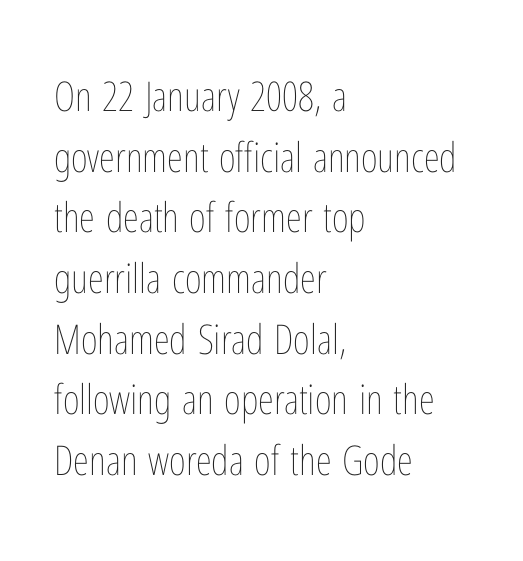
Q: Is the text bold? A: No.
Q: Is the text italic (slanted)? A: No, it is upright.
Q: Is the text underlined? A: No.
Q: How is the paragraph aligned? A: Left-aligned.
Q: Is the spacing between letters normal or unusually wide? A: Normal.
Q: Is the spacing between lines tight, normal or loose? A: Normal.
Q: Width (condensed, normal, or wide)? A: Condensed.
Q: Stroke contrast? A: Low.
Q: x-height? A: Medium.
Q: Monospaced? A: No.
